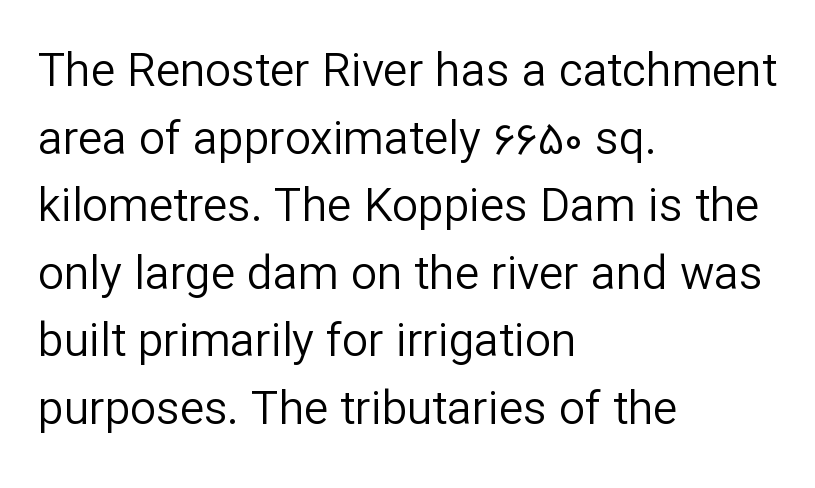
Q: Is the text bold? A: No.
Q: Is the text italic (slanted)? A: No, it is upright.
Q: Is the typeface a serif or a sans-serif typeface? A: Sans-serif.
Q: Is the text underlined? A: No.
Q: How is the paragraph aligned? A: Left-aligned.
Q: Is the spacing between letters normal or unusually wide? A: Normal.
Q: Is the spacing between lines tight, normal or loose? A: Normal.
Q: Width (condensed, normal, or wide)? A: Normal.
Q: Stroke contrast? A: Low.
Q: x-height? A: Medium.
Q: Monospaced? A: No.
